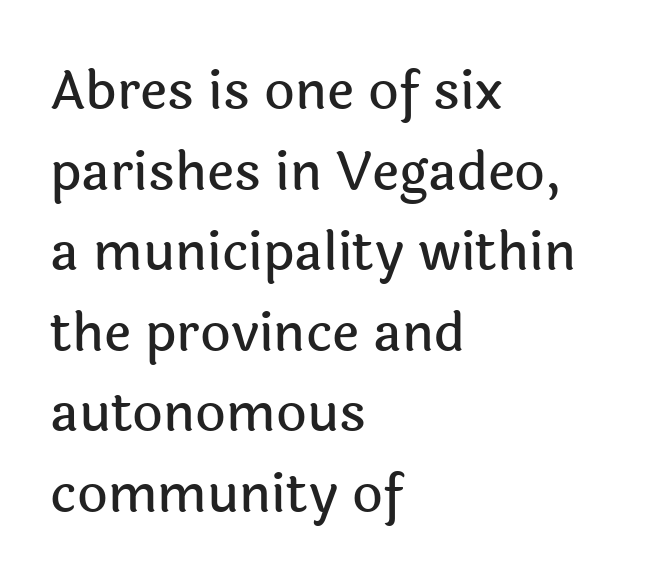
Q: Is the text italic (slanted)? A: No, it is upright.
Q: Is the typeface a serif or a sans-serif typeface? A: Sans-serif.
Q: Is the text underlined? A: No.
Q: How is the paragraph aligned? A: Left-aligned.
Q: Is the spacing between letters normal or unusually wide? A: Normal.
Q: Is the spacing between lines tight, normal or loose? A: Normal.
Q: Width (condensed, normal, or wide)? A: Normal.
Q: x-height? A: Medium.
Q: Monospaced? A: No.
